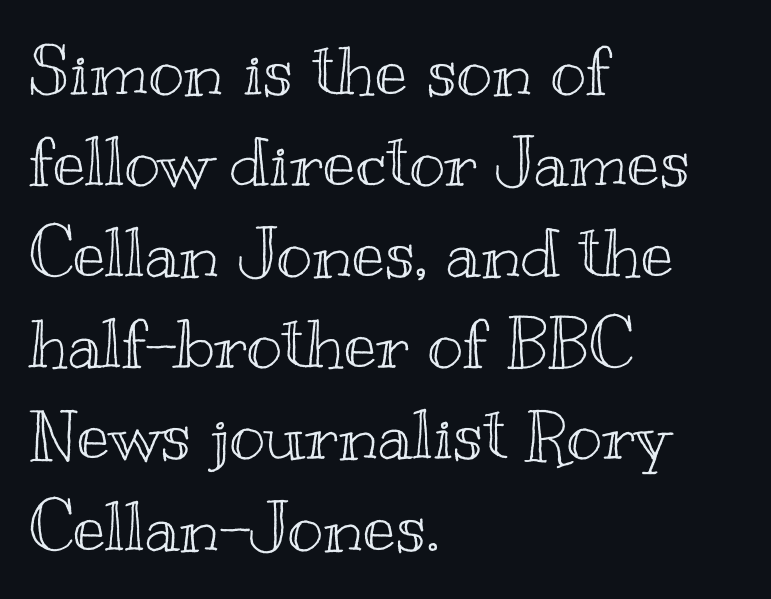
{"italic": "no", "width": "wide", "x_height": "small", "monospaced": "no", "underline": "no", "align": "left", "line_spacing": "normal", "line_spacing_ratio": 1.34, "letter_spacing": "normal", "letter_spacing_em": 0.0, "glyph_px": 68}
